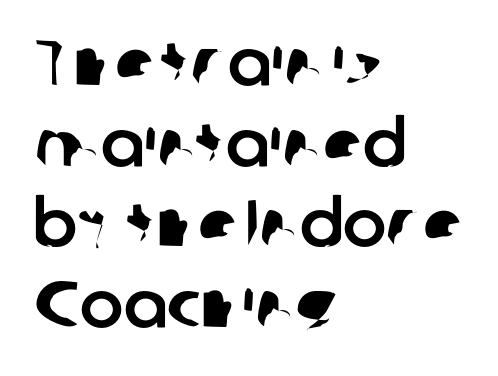
{"serif": "no", "width": "normal", "stroke_contrast": "low", "x_height": "medium", "monospaced": "no", "underline": "no", "align": "left", "line_spacing_ratio": 1.24, "letter_spacing": "normal", "letter_spacing_em": 0.0, "glyph_px": 65}
